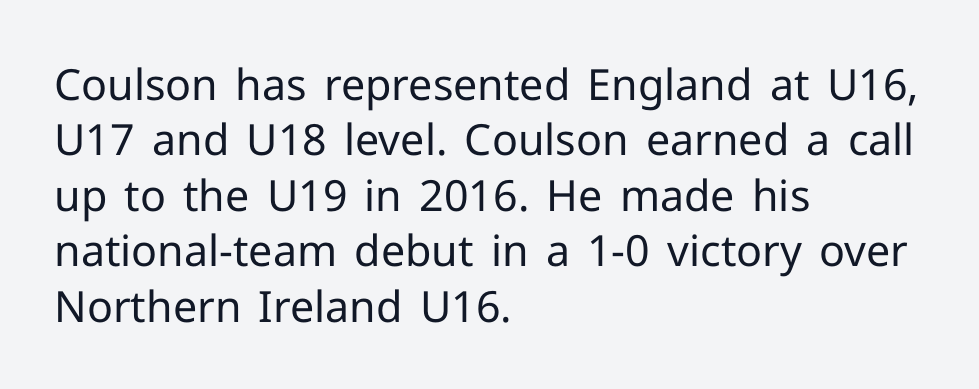
Think of a printed novel: that variable character pitch is what you see here. These lines are composed in type without serifs. Style check: upright. Words float on clear page, feet unadorned. The strokes carry an ordinary text weight at most.
